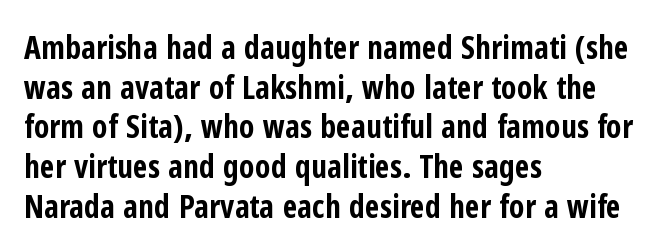
{"serif": "no", "italic": "no", "bold": "yes", "weight": "bold", "width": "condensed", "stroke_contrast": "low", "x_height": "medium", "monospaced": "no", "underline": "no", "align": "left", "line_spacing_ratio": 1.24, "letter_spacing": "normal", "letter_spacing_em": 0.0, "glyph_px": 32}
